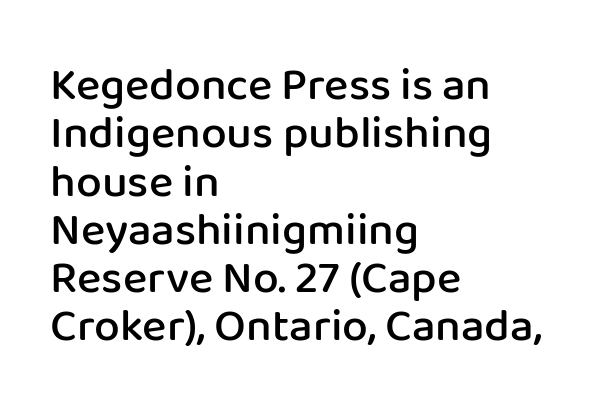
The image shows 46 px semibold sans-serif type, upright; set left-aligned, tight line spacing (1.05x), normal letter spacing, not underlined; low stroke contrast and a medium x-height.
